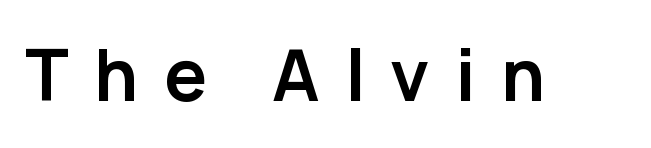
{"serif": "no", "italic": "no", "bold": "yes", "weight": "semibold", "width": "normal", "stroke_contrast": "low", "x_height": "medium", "monospaced": "no", "underline": "no", "letter_spacing": "wide", "letter_spacing_em": 0.36, "glyph_px": 71}
